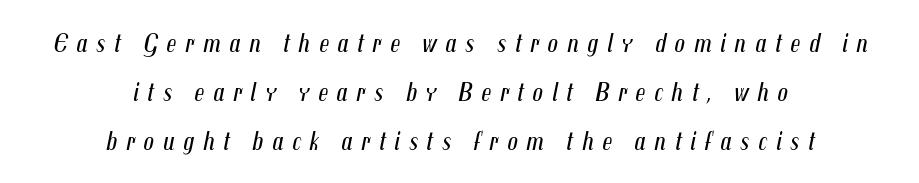
{"italic": "yes", "lean": "right", "slant_degrees": 12, "bold": "no", "underline": "no", "align": "center", "line_spacing_ratio": 1.89, "letter_spacing": "wide", "letter_spacing_em": 0.33, "glyph_px": 26}
